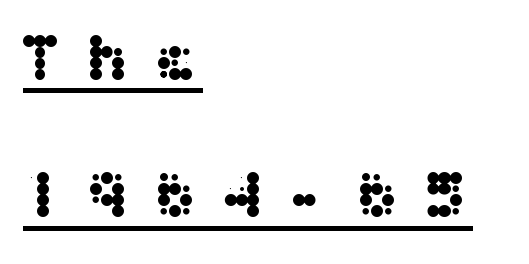
The image shows 67 px wide sans-serif type, upright; set left-aligned, loose line spacing (2.05x), unusually wide letter spacing (+0.34 em), underlined; medium stroke contrast and a medium x-height.
